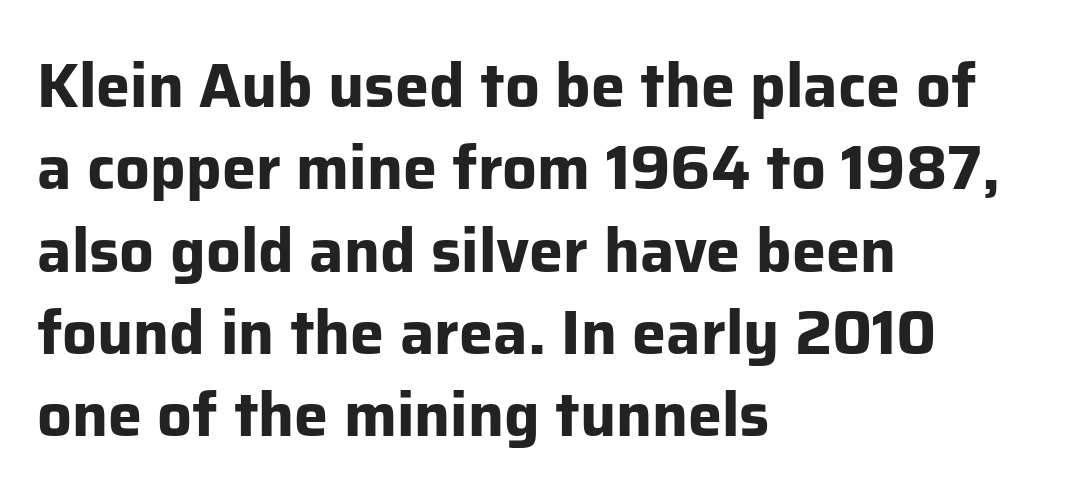
{"serif": "no", "italic": "no", "bold": "yes", "weight": "bold", "width": "normal", "stroke_contrast": "low", "x_height": "medium", "monospaced": "no", "underline": "no", "align": "left", "line_spacing": "normal", "line_spacing_ratio": 1.35, "letter_spacing": "normal", "letter_spacing_em": 0.0, "glyph_px": 61}
